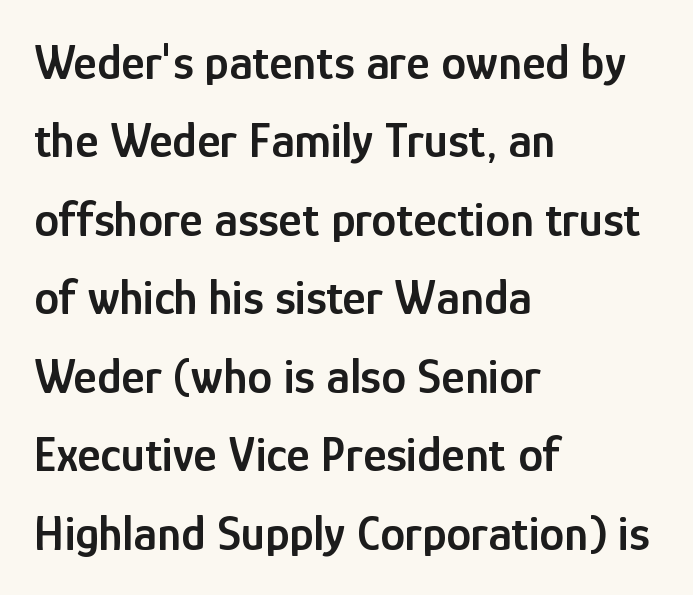
The image shows 50 px semibold, condensed sans-serif type, upright; set left-aligned, normal line spacing (1.57x), normal letter spacing, not underlined; low stroke contrast and a medium x-height.
